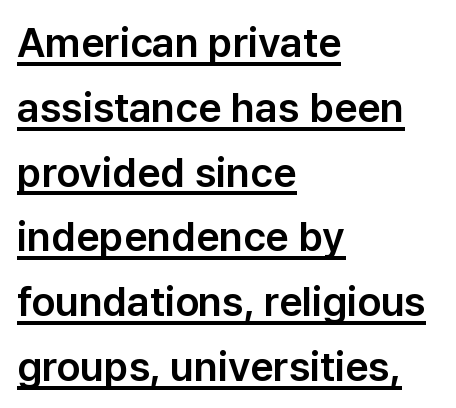
Q: Is the text italic (slanted)? A: No, it is upright.
Q: Is the typeface a serif or a sans-serif typeface? A: Sans-serif.
Q: Is the text underlined? A: Yes.
Q: How is the paragraph aligned? A: Left-aligned.
Q: Is the spacing between letters normal or unusually wide? A: Normal.
Q: Is the spacing between lines tight, normal or loose? A: Normal.
Q: Width (condensed, normal, or wide)? A: Normal.
Q: Stroke contrast? A: Low.
Q: x-height? A: Medium.
Q: Monospaced? A: No.
